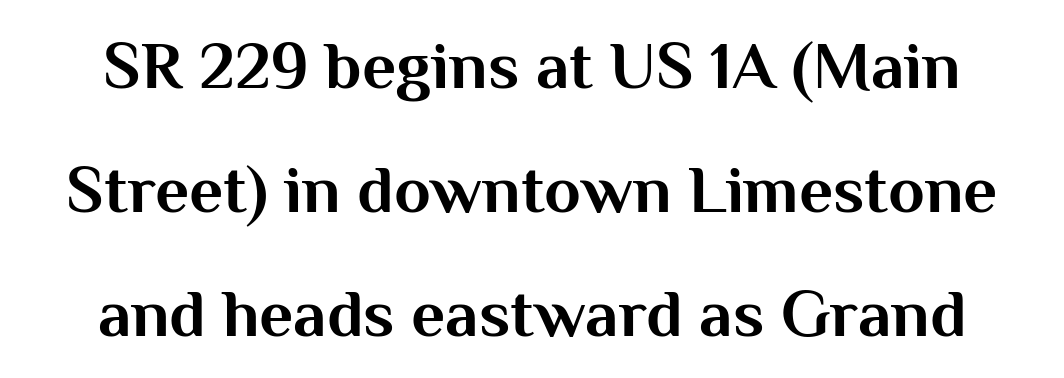
Q: Is the text bold? A: Yes.
Q: Is the text italic (slanted)? A: No, it is upright.
Q: Is the typeface a serif or a sans-serif typeface? A: Sans-serif.
Q: Is the text underlined? A: No.
Q: Is the spacing between letters normal or unusually wide? A: Normal.
Q: Width (condensed, normal, or wide)? A: Normal.
Q: Stroke contrast? A: Medium.
Q: x-height? A: Medium.
Q: Monospaced? A: No.
